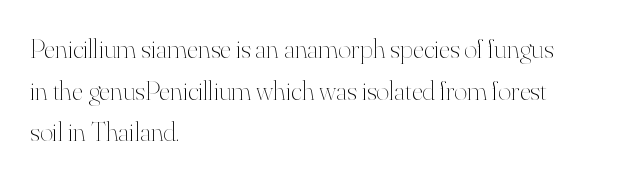
The axis of the letterforms is exactly vertical. Horizontal bands of white between lines are of average thickness. Each letter keeps its own natural width here, so spacing adapts to shape. The type is set solid horizontally, with unmodified tracking.
